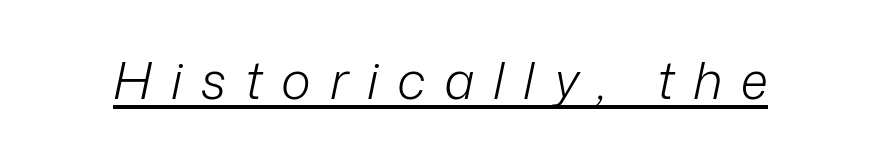
The image shows 51 px light type, italic (leaning right); set unusually wide letter spacing (+0.37 em), underlined; low stroke contrast and a medium x-height.
